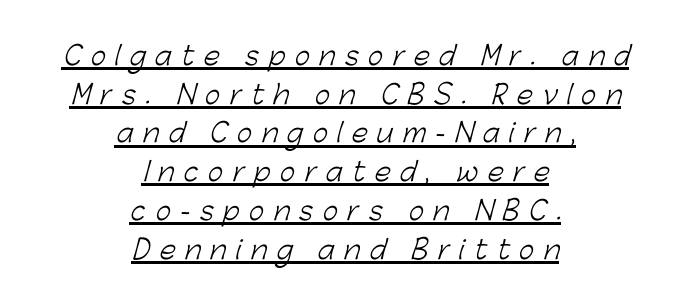
The image shows 26 px text type; set centered, normal line spacing (1.49x), unusually wide letter spacing (+0.36 em), underlined.
